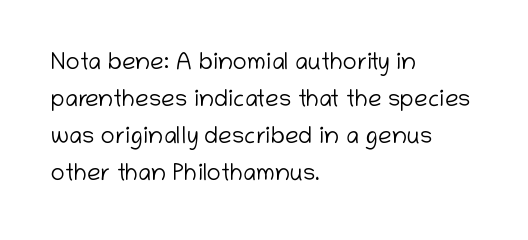
Q: Is the text bold? A: No.
Q: Is the text italic (slanted)? A: No, it is upright.
Q: Is the text underlined? A: No.
Q: How is the paragraph aligned? A: Left-aligned.
Q: Is the spacing between letters normal or unusually wide? A: Normal.
Q: Is the spacing between lines tight, normal or loose? A: Normal.
